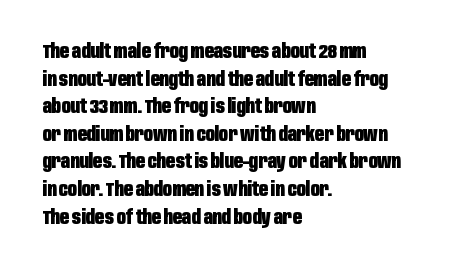
Q: Is the text bold? A: Yes.
Q: Is the text italic (slanted)? A: No, it is upright.
Q: Is the text underlined? A: No.
Q: How is the paragraph aligned? A: Left-aligned.
Q: Is the spacing between letters normal or unusually wide? A: Normal.
Q: Is the spacing between lines tight, normal or loose? A: Normal.
